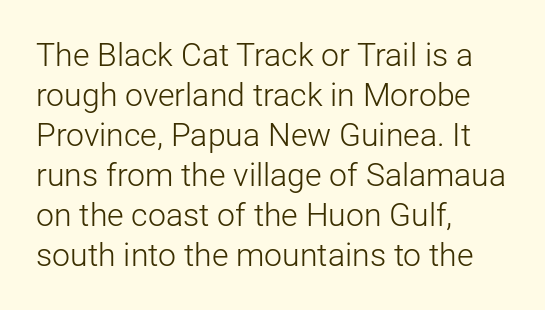
The image shows 32 px light sans-serif type, upright; set left-aligned, normal line spacing (1.25x), normal letter spacing, not underlined; low stroke contrast and a medium x-height.
